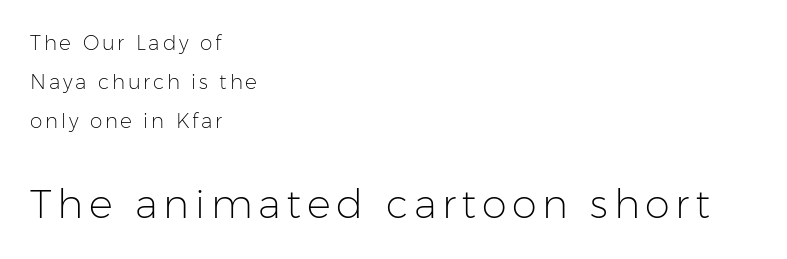
The rendering shows plain stroke endings on the letterforms — a sans-serif design. Vertically, the passage feels expansive, rows floating well apart. Does the bottom block carry the larger type? Yes, it does. Decoration check: the copy has no underline.
